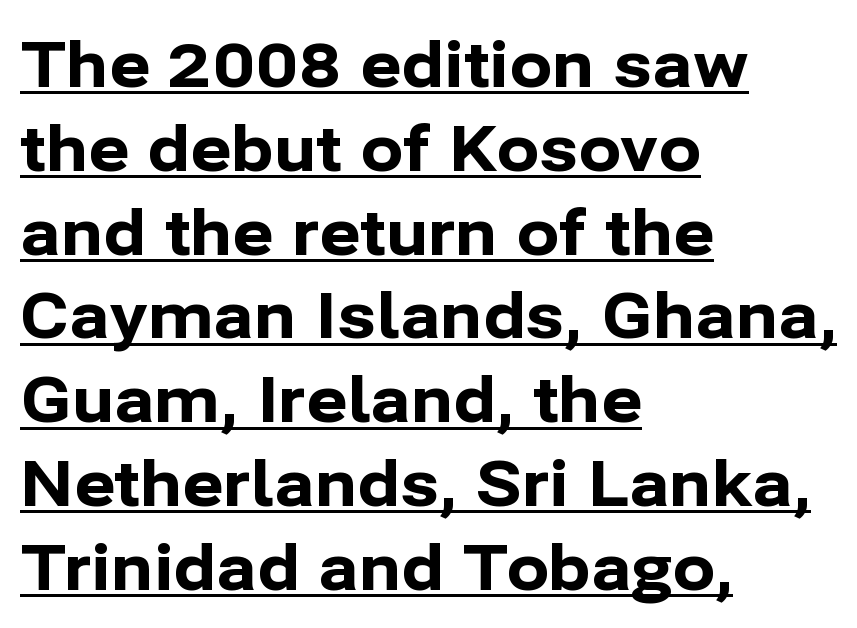
The axis of the letterforms is exactly vertical. Does the copy run flush right? No — it runs flush left. In terms of leading, this rendering sits right in the middle. This is sans-serif lettering, the kind often seen on screens and signage. Decoration check: the copy is underlined. Observe the ordinary spacing: letters are neighbours, not strangers.
